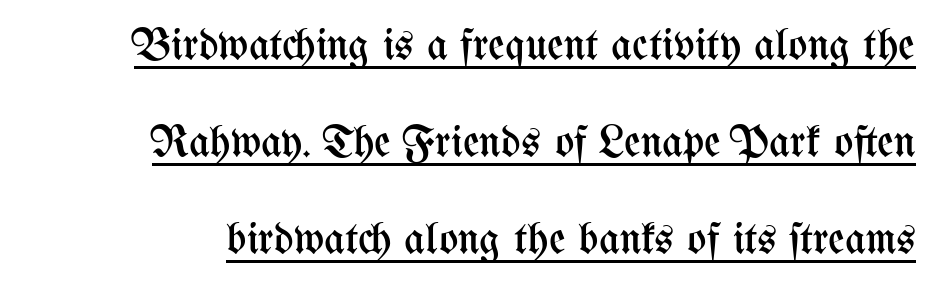
These glyphs show unthickened strokes, regular width or finer. Inter-character spacing is left at the font's built-in metrics. The specimen includes a rule beneath the text block's lines. These lines were composed using upright roman letters. The passage shown is typed in a proportional face where columns would drift. Regarding leading, the lines here are spaced well apart.
